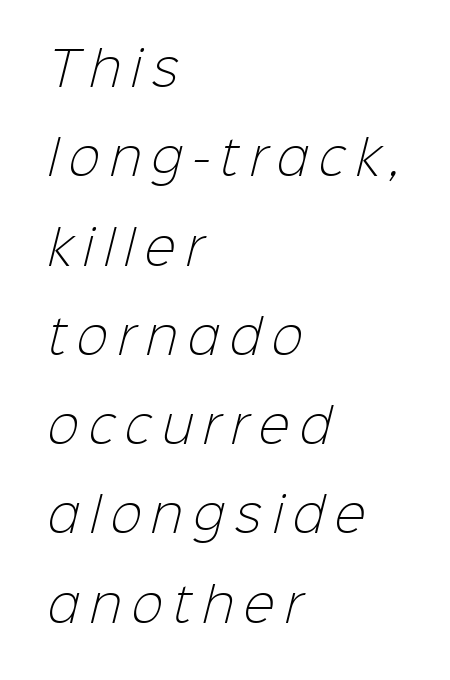
The image shows 47 px light sans-serif type; set left-aligned, loose line spacing (1.9x), unusually wide letter spacing (+0.22 em), not underlined; low stroke contrast and a medium x-height.
